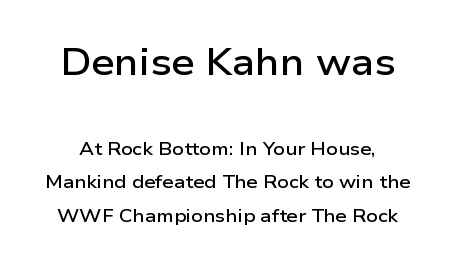
The letters advance in unequal steps, a hallmark of proportional type. Look at the tracking — it's just the regular setting, nothing added. Descenders hang freely into open space. Compare the two chunks: the upper has the greater cap height. Posture: vertical. Bold? Not quite — semibold, heavier than regular but stopping short.
